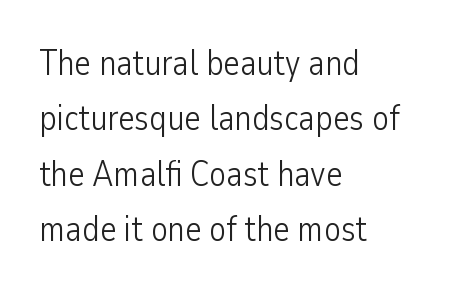
Stem width sits at or under what a default text font uses. Do the characters align in a grid? No, the font is proportional. Students, note that the glyphs here touch the page at normal intervals. The baseline area is clear. Typographically, this falls in the sans-serif category.
